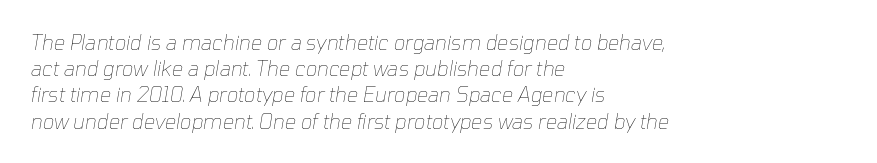
{"italic": "yes", "lean": "right", "slant_degrees": 10, "bold": "no", "underline": "no", "align": "left", "line_spacing": "normal", "line_spacing_ratio": 1.31, "letter_spacing": "normal", "letter_spacing_em": 0.0, "glyph_px": 20}
